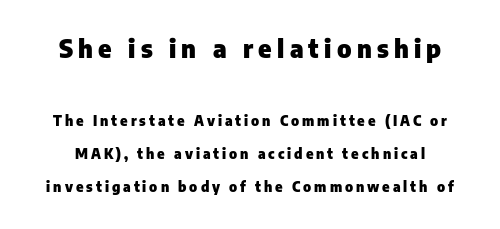
The image shows 25 px bold type, upright; set loose line spacing (2.36x), unusually wide letter spacing (+0.21 em), not underlined; the first (top) block is 1.79x larger.
